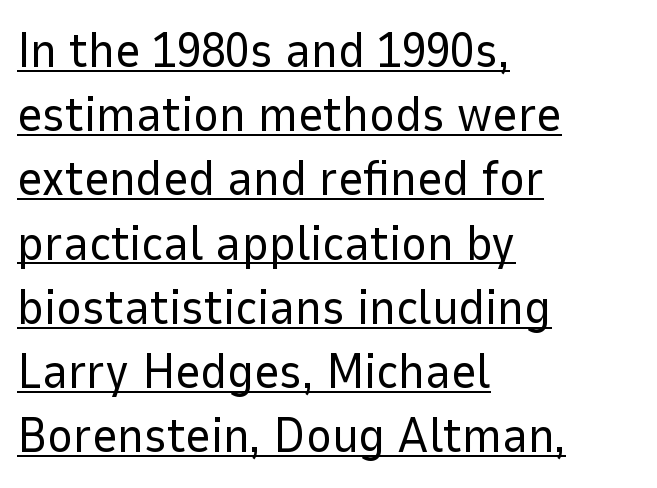
{"serif": "no", "italic": "no", "bold": "no", "weight": "regular", "width": "normal", "stroke_contrast": "low", "x_height": "medium", "monospaced": "no", "underline": "yes", "align": "left", "line_spacing": "normal", "line_spacing_ratio": 1.31, "letter_spacing": "normal", "letter_spacing_em": 0.0, "glyph_px": 49}
